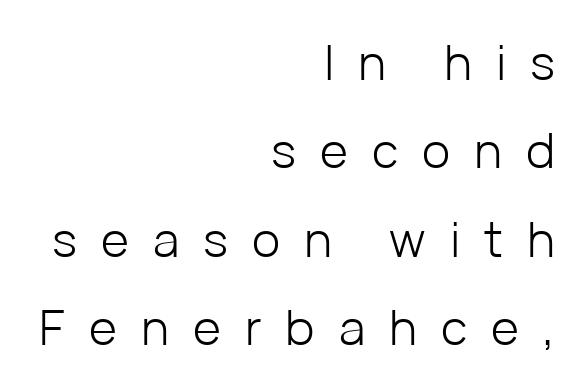
Q: Is the text bold? A: No.
Q: Is the text italic (slanted)? A: No, it is upright.
Q: Is the typeface a serif or a sans-serif typeface? A: Sans-serif.
Q: Is the text underlined? A: No.
Q: How is the paragraph aligned? A: Right-aligned.
Q: Is the spacing between letters normal or unusually wide? A: Unusually wide.
Q: Width (condensed, normal, or wide)? A: Normal.
Q: Stroke contrast? A: Low.
Q: x-height? A: Medium.
Q: Monospaced? A: No.
